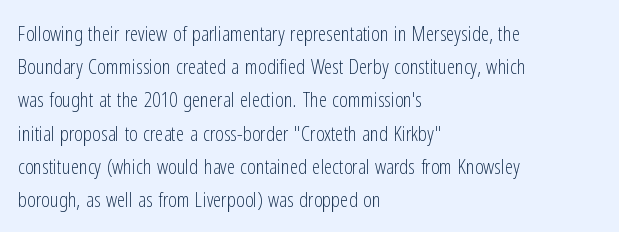
{"italic": "no", "bold": "no", "underline": "no", "align": "left", "line_spacing": "normal", "line_spacing_ratio": 1.58, "letter_spacing": "normal", "letter_spacing_em": 0.0, "glyph_px": 21}
